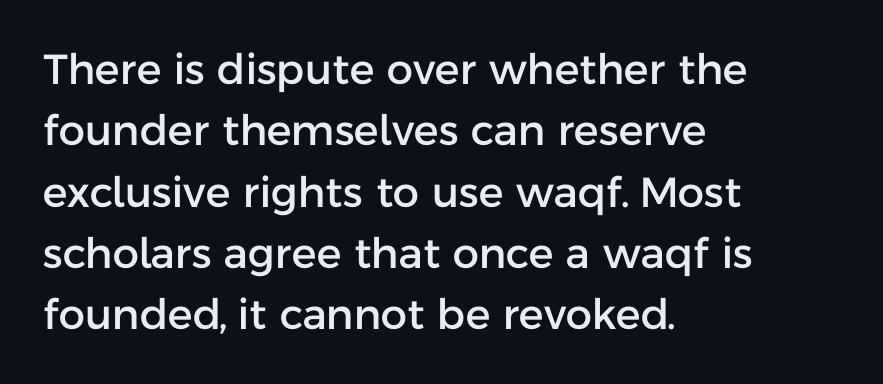
{"serif": "no", "italic": "no", "width": "normal", "stroke_contrast": "low", "x_height": "medium", "monospaced": "no", "underline": "no", "align": "left", "line_spacing": "normal", "line_spacing_ratio": 1.46, "letter_spacing": "normal", "letter_spacing_em": 0.0, "glyph_px": 42}
